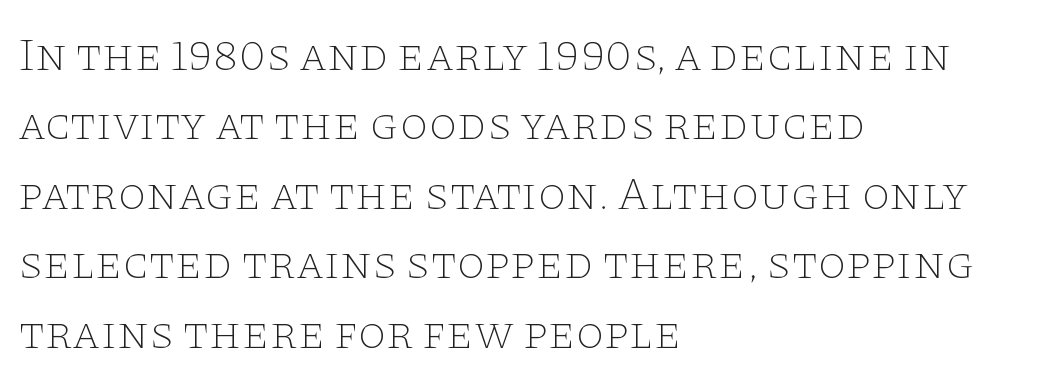
{"serif": "yes", "italic": "no", "bold": "no", "weight": "thin", "width": "wide", "stroke_contrast": "low", "x_height": "large", "monospaced": "no", "underline": "no", "align": "left", "line_spacing": "normal", "line_spacing_ratio": 1.51, "letter_spacing": "normal", "letter_spacing_em": 0.0, "glyph_px": 46}
